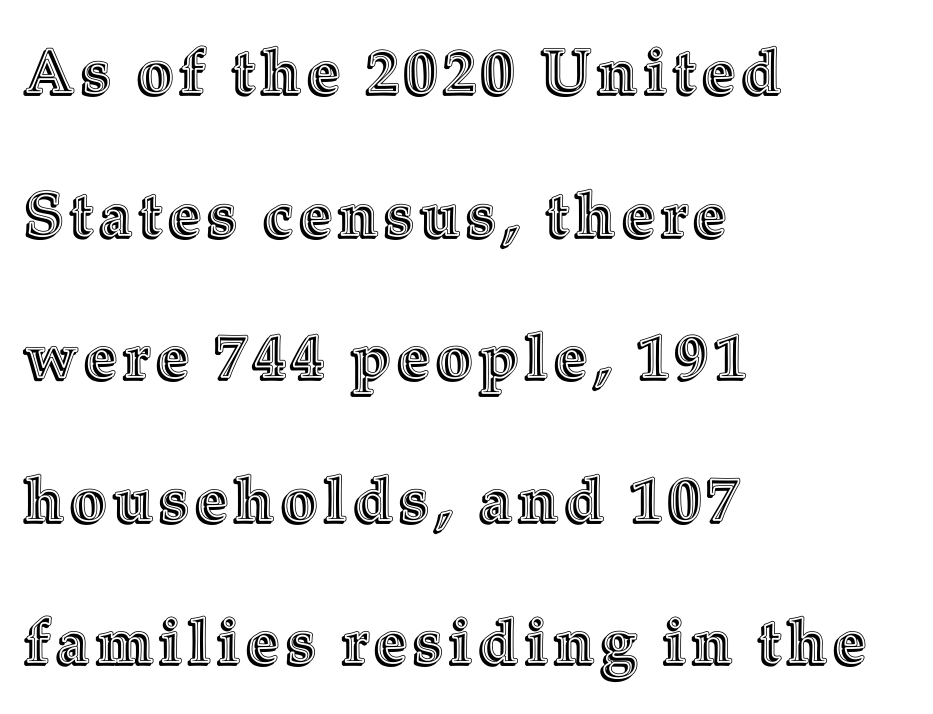
Nope, not italic — everything's standing straight. The zone under the glyphs is completely vacant. Typeset ragged right — the left edge is the straight one. Each letter keeps its own natural width here, so spacing adapts to shape.
